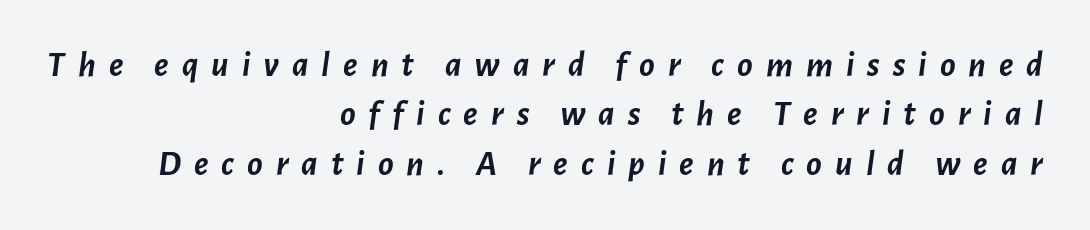
{"italic": "yes", "lean": "right", "slant_degrees": 7, "bold": "yes", "weight": "semibold", "width": "normal", "stroke_contrast": "low", "x_height": "medium", "monospaced": "no", "underline": "no", "align": "right", "line_spacing": "normal", "line_spacing_ratio": 1.37, "letter_spacing": "wide", "letter_spacing_em": 0.36, "glyph_px": 36}
